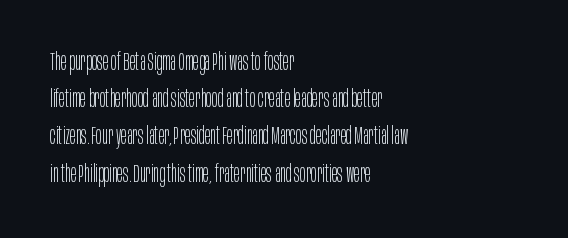
Ordinary non-slanted type is in use. This sample uses plain, unmodified letter spacing. Has an underline been added? It has not. The designer left line spacing at the default. The cut favours lightness, reaching ordinary text weight at its darkest. Layout note: lines flush left.
